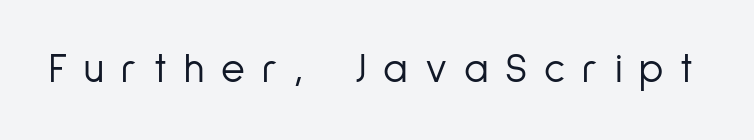
Q: Is the text bold? A: No.
Q: Is the text italic (slanted)? A: No, it is upright.
Q: Is the typeface a serif or a sans-serif typeface? A: Sans-serif.
Q: Is the text underlined? A: No.
Q: Is the spacing between letters normal or unusually wide? A: Unusually wide.
Q: Width (condensed, normal, or wide)? A: Condensed.
Q: Stroke contrast? A: Low.
Q: x-height? A: Medium.
Q: Monospaced? A: No.
